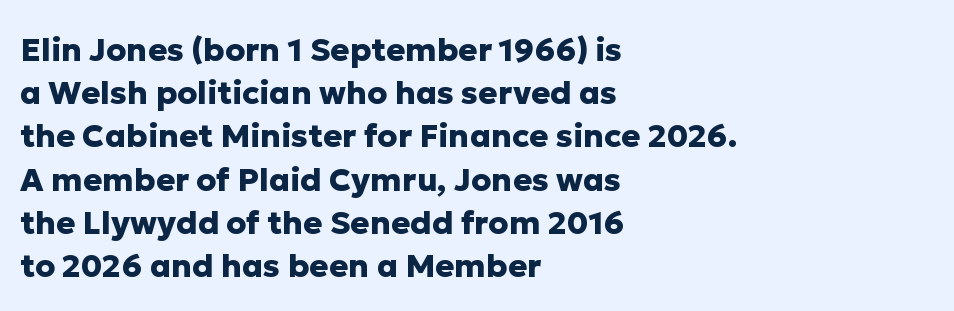
{"serif": "no", "italic": "no", "bold": "yes", "weight": "heavy", "width": "normal", "stroke_contrast": "low", "x_height": "medium", "monospaced": "no", "underline": "no", "align": "left", "line_spacing": "normal", "line_spacing_ratio": 1.35, "letter_spacing": "normal", "letter_spacing_em": 0.0, "glyph_px": 32}
